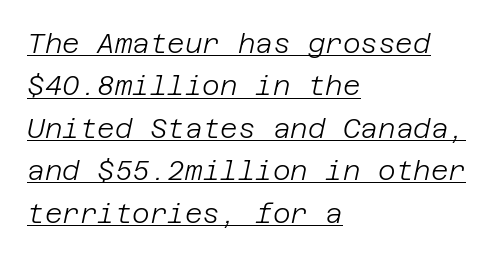
{"italic": "yes", "lean": "right", "slant_degrees": 12, "bold": "no", "underline": "yes", "align": "left", "line_spacing": "normal", "line_spacing_ratio": 1.57, "letter_spacing": "normal", "letter_spacing_em": 0.0, "glyph_px": 27}
